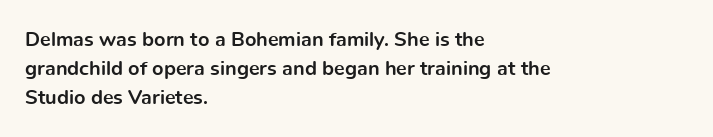
The image shows 20 px bold type, upright; set left-aligned, normal line spacing (1.45x), normal letter spacing, not underlined.
